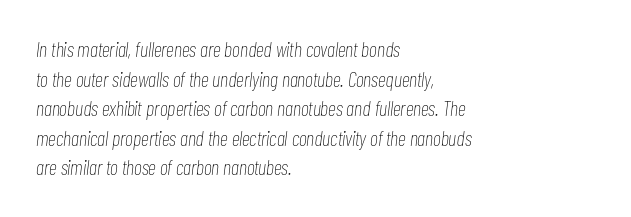
{"italic": "yes", "lean": "right", "slant_degrees": 7, "bold": "no", "underline": "no", "align": "left", "line_spacing": "normal", "line_spacing_ratio": 1.41, "letter_spacing": "normal", "letter_spacing_em": 0.0, "glyph_px": 21}
